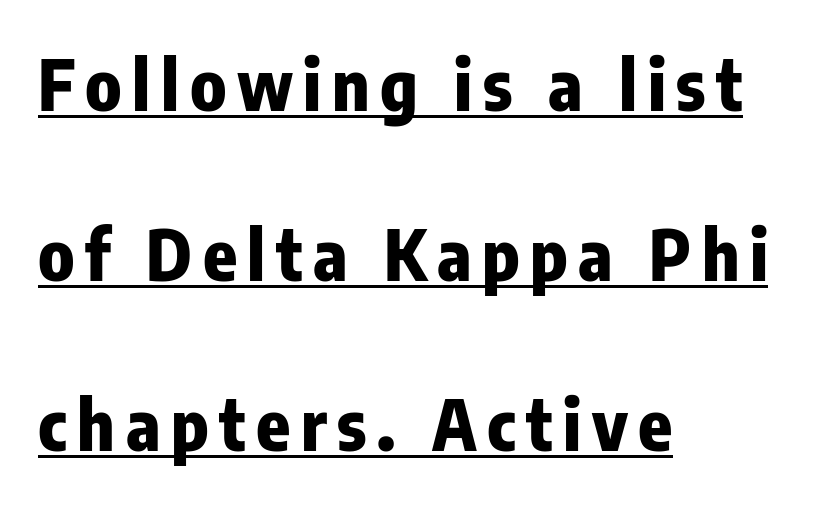
What kind of face is this? One without serifs — a sans. Is the block centered? No — it sits flush against the left margin. I'd describe the lettering as bold — thick and assertive. Tall strokes in this sample are plumb rather than angled. Looks like regular typesetting: each glyph gets only the width it needs. The line-height multiplier appears high, well above default.
